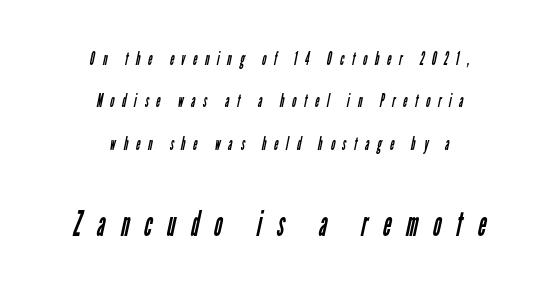
{"serif": "no", "bold": "no", "weight": "regular", "width": "condensed", "stroke_contrast": "low", "x_height": "medium", "monospaced": "no", "underline": "no", "align": "center", "line_spacing": "loose", "line_spacing_ratio": 2.35, "letter_spacing": "wide", "letter_spacing_em": 0.44, "larger_block": "second", "size_ratio": 1.94, "glyph_px": 35}
